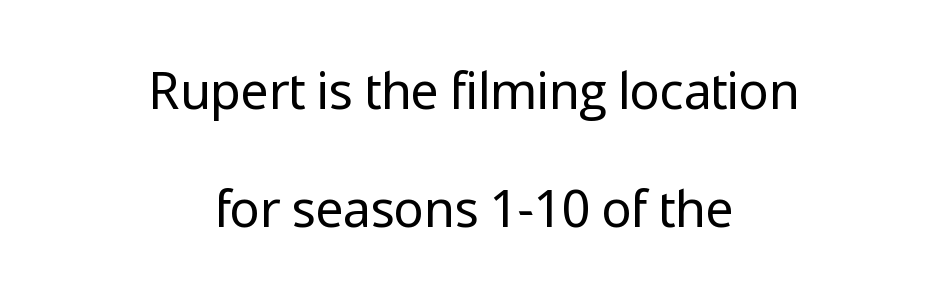
Q: Is the text bold? A: No.
Q: Is the text italic (slanted)? A: No, it is upright.
Q: Is the typeface a serif or a sans-serif typeface? A: Sans-serif.
Q: Is the text underlined? A: No.
Q: How is the paragraph aligned? A: Centered.
Q: Is the spacing between letters normal or unusually wide? A: Normal.
Q: Is the spacing between lines tight, normal or loose? A: Loose.
Q: Width (condensed, normal, or wide)? A: Normal.
Q: Stroke contrast? A: Low.
Q: x-height? A: Medium.
Q: Monospaced? A: No.
